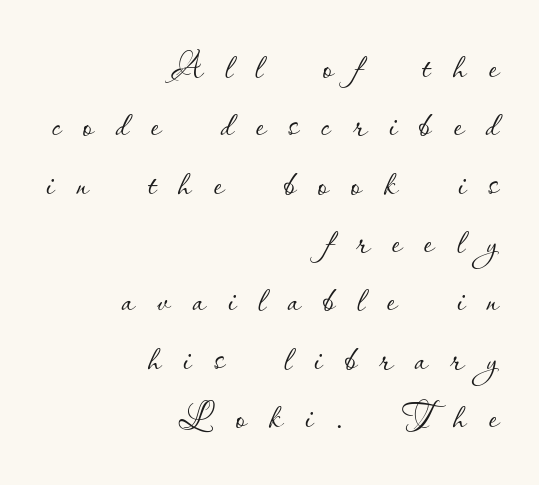
{"bold": "no", "weight": "thin", "width": "normal", "stroke_contrast": "low", "x_height": "small", "monospaced": "no", "underline": "no", "align": "right", "line_spacing_ratio": 1.19, "letter_spacing": "wide", "letter_spacing_em": 0.45, "glyph_px": 49}
